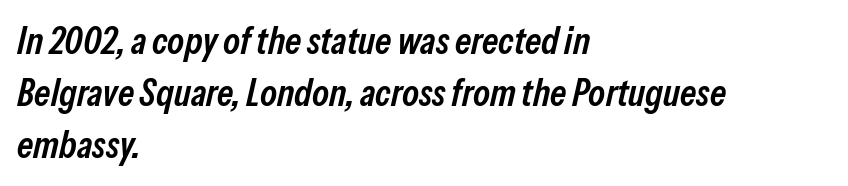
The image shows 38 px semibold, condensed type, italic (leaning right); set left-aligned, normal line spacing (1.37x), normal letter spacing, not underlined; low stroke contrast and a medium x-height.
